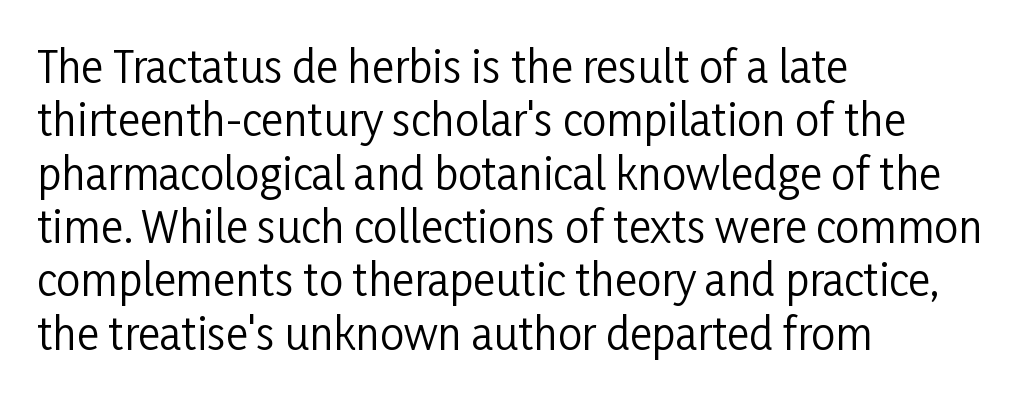
The image shows 43 px regular-weight, condensed sans-serif type, upright; set left-aligned, line spacing 1.24x, normal letter spacing, not underlined; low stroke contrast and a medium x-height.
